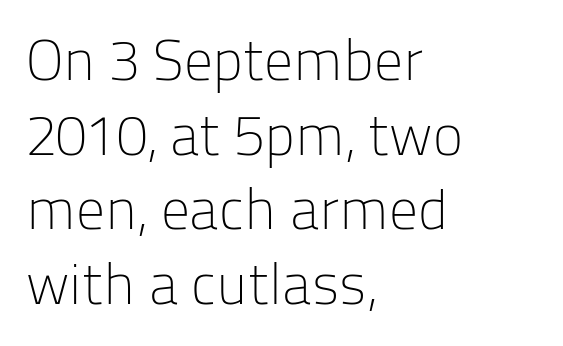
{"serif": "no", "italic": "no", "bold": "no", "weight": "light", "width": "normal", "stroke_contrast": "low", "x_height": "medium", "monospaced": "no", "underline": "no", "align": "left", "line_spacing": "normal", "line_spacing_ratio": 1.31, "letter_spacing": "normal", "letter_spacing_em": 0.0, "glyph_px": 57}
